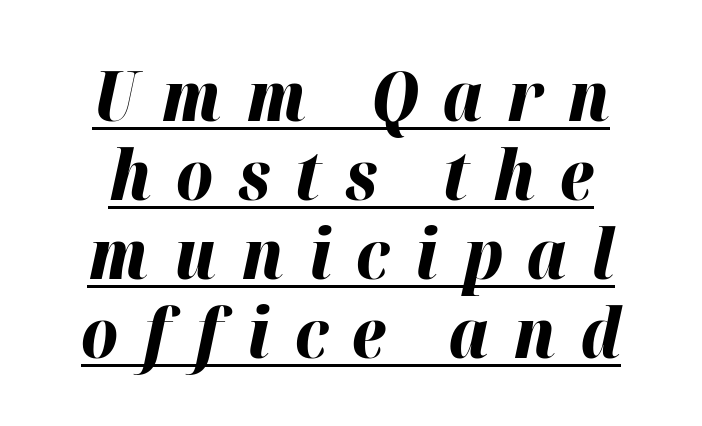
Q: Is the text bold? A: Yes.
Q: Is the text italic (slanted)? A: Yes, it leans right by about 12 degrees.
Q: Is the text underlined? A: Yes.
Q: How is the paragraph aligned? A: Centered.
Q: Is the spacing between letters normal or unusually wide? A: Unusually wide.
Q: Is the spacing between lines tight, normal or loose? A: Tight.
Q: Width (condensed, normal, or wide)? A: Normal.
Q: Stroke contrast? A: High.
Q: x-height? A: Medium.
Q: Monospaced? A: No.
